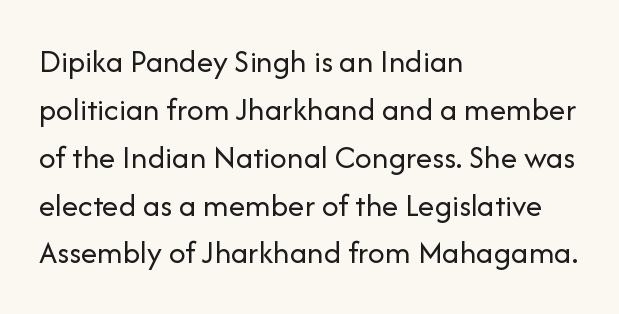
{"serif": "no", "italic": "no", "bold": "no", "weight": "regular", "width": "normal", "stroke_contrast": "low", "x_height": "medium", "monospaced": "no", "underline": "no", "align": "left", "line_spacing": "normal", "line_spacing_ratio": 1.45, "letter_spacing": "normal", "letter_spacing_em": 0.0, "glyph_px": 33}
